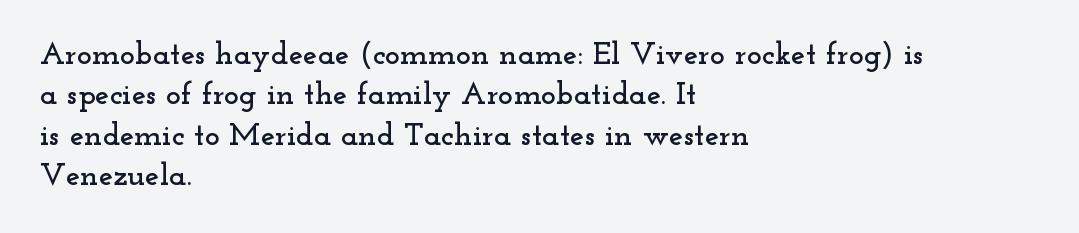
Lines of text with bare space underneath. Caption: standard tracking, unaltered. The passage shown is typed in a proportional face where columns would drift. Summary of vertical rhythm: regular, with standard interline spacing. The letters stand upright; this is a roman face. Horizontally, the lines are justified to the leading edge only.
